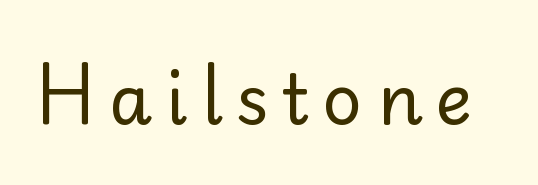
The glyphs in this specimen are sans serif. This sample has the flowing, uneven cadence of proportional lettering. Rendered with straight, roman letterforms. Stroke thickness stays within the range of a standard reading face or lighter. The zone under the glyphs is completely vacant.
